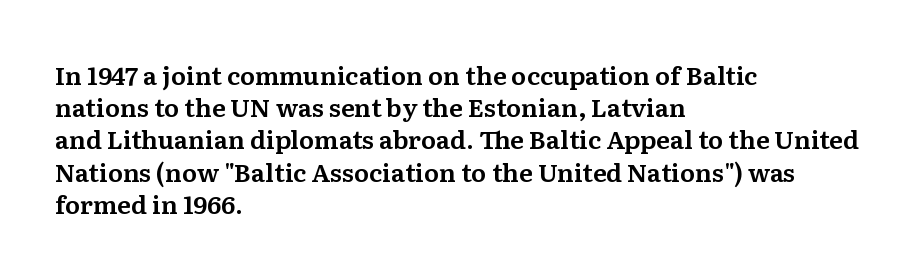
Q: Is the text italic (slanted)? A: No, it is upright.
Q: Is the text underlined? A: No.
Q: How is the paragraph aligned? A: Left-aligned.
Q: Is the spacing between letters normal or unusually wide? A: Normal.
Q: Is the spacing between lines tight, normal or loose? A: Normal.
